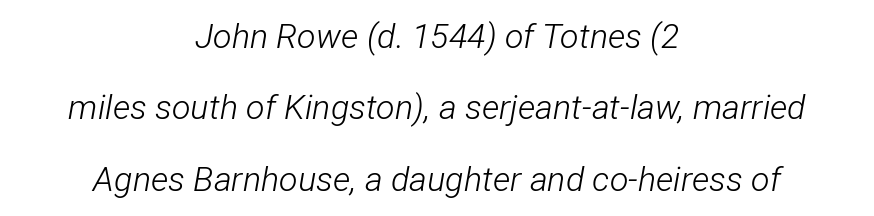
Q: Is the text bold? A: No.
Q: Is the text italic (slanted)? A: Yes, it leans right by about 12 degrees.
Q: Is the text underlined? A: No.
Q: How is the paragraph aligned? A: Centered.
Q: Is the spacing between letters normal or unusually wide? A: Normal.
Q: Is the spacing between lines tight, normal or loose? A: Loose.
Q: Width (condensed, normal, or wide)? A: Condensed.
Q: Stroke contrast? A: Low.
Q: x-height? A: Medium.
Q: Monospaced? A: No.
